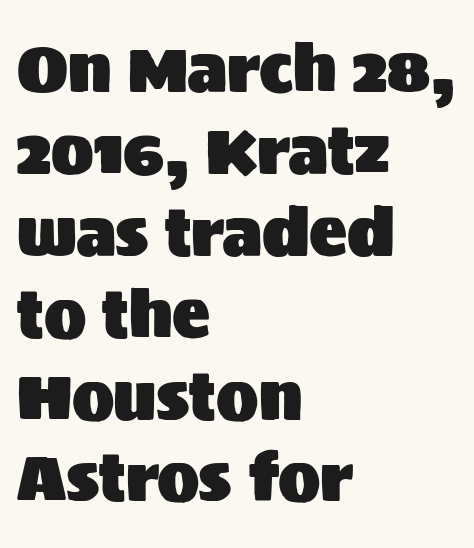
Q: Is the text italic (slanted)? A: No, it is upright.
Q: Is the typeface a serif or a sans-serif typeface? A: Sans-serif.
Q: Is the text underlined? A: No.
Q: How is the paragraph aligned? A: Left-aligned.
Q: Is the spacing between letters normal or unusually wide? A: Normal.
Q: Is the spacing between lines tight, normal or loose? A: Normal.
Q: Width (condensed, normal, or wide)? A: Normal.
Q: Stroke contrast? A: Medium.
Q: x-height? A: Large.
Q: Monospaced? A: No.
